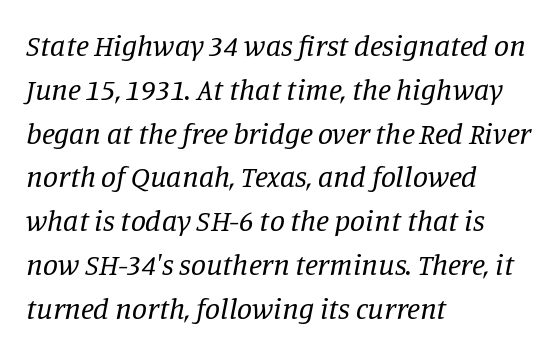
The image shows 30 px regular-weight serif type, italic (leaning right); set left-aligned, normal line spacing (1.46x), normal letter spacing, not underlined; low stroke contrast and a large x-height.
